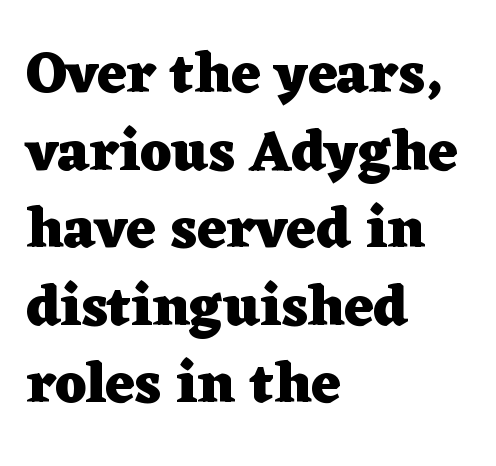
Q: Is the text bold? A: Yes.
Q: Is the text italic (slanted)? A: No, it is upright.
Q: Is the typeface a serif or a sans-serif typeface? A: Serif.
Q: Is the text underlined? A: No.
Q: How is the paragraph aligned? A: Left-aligned.
Q: Is the spacing between letters normal or unusually wide? A: Normal.
Q: Is the spacing between lines tight, normal or loose? A: Normal.
Q: Width (condensed, normal, or wide)? A: Wide.
Q: Stroke contrast? A: Low.
Q: x-height? A: Medium.
Q: Monospaced? A: No.
